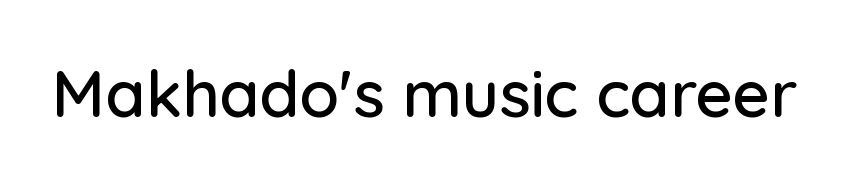
The passage shown is typed in a proportional face where columns would drift. Do the letters lean? They stand straight. Each row of text sits above clean, open space. Each word holds together tightly as a unit, with standard inter-letter gaps. This rendering employs a face without finishing strokes, i.e., a sans-serif.
